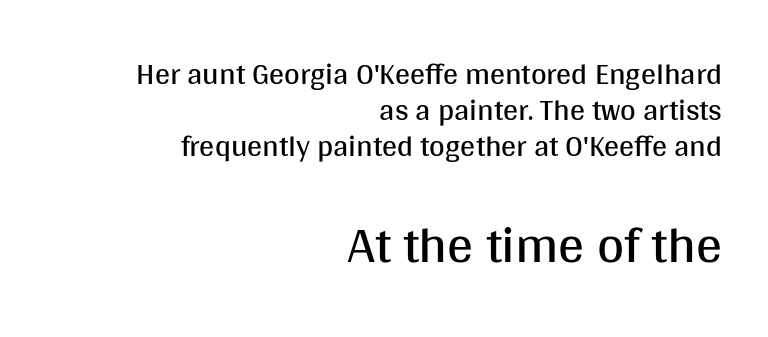
Q: Is the text bold? A: No.
Q: Is the text italic (slanted)? A: No, it is upright.
Q: Is the typeface a serif or a sans-serif typeface? A: Sans-serif.
Q: Is the text underlined? A: No.
Q: How is the paragraph aligned? A: Right-aligned.
Q: Is the spacing between letters normal or unusually wide? A: Normal.
Q: Which block of text is set in a larger size, the first (top) or the second (bottom)? A: The second (bottom) one.
Q: Width (condensed, normal, or wide)? A: Normal.
Q: Stroke contrast? A: Medium.
Q: x-height? A: Large.
Q: Monospaced? A: No.
